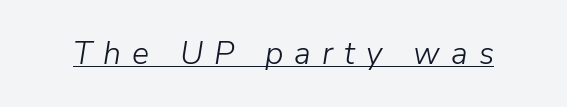
The typesetter has applied underlining to the passage shown. There is plenty of visible air inserted between adjacent glyphs. A light-to-regular cut is what we see here. Does the lettering tilt? It does — this is italic.
